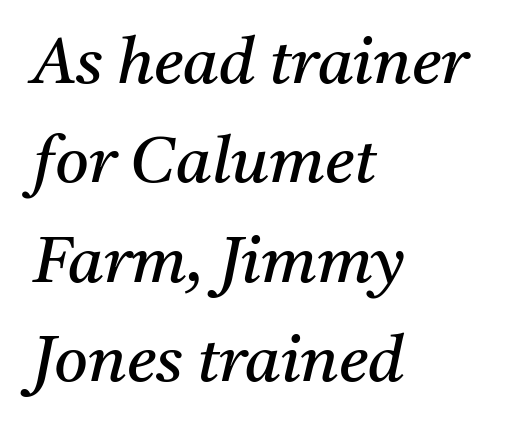
The image shows 65 px regular-weight serif type, italic (leaning right); set left-aligned, normal line spacing (1.53x), normal letter spacing, not underlined; medium stroke contrast and a medium x-height.
